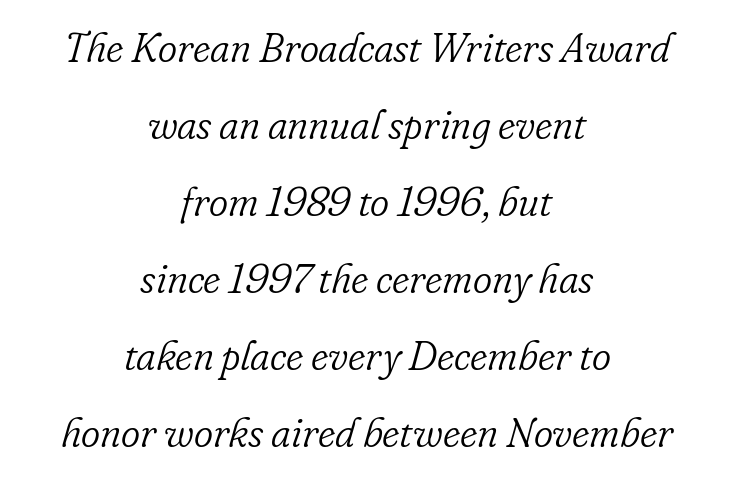
These lines stack symmetrically, like a column narrowing and widening about its center. Type without underlining. Is this a fixed-width face? No — the glyphs have proportional, varying widths. You can tell from the footed stems that serif type was used.
